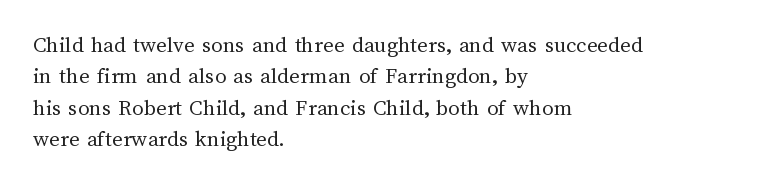
The image shows 23 px text type, upright; set left-aligned, normal line spacing (1.36x), normal letter spacing, not underlined.
